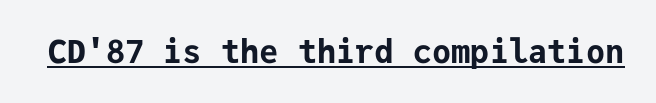
Q: Is the text bold? A: Yes.
Q: Is the text italic (slanted)? A: No, it is upright.
Q: Is the typeface a serif or a sans-serif typeface? A: Sans-serif.
Q: Is the text underlined? A: Yes.
Q: Is the spacing between letters normal or unusually wide? A: Normal.
Q: Width (condensed, normal, or wide)? A: Normal.
Q: Stroke contrast? A: Low.
Q: x-height? A: Medium.
Q: Monospaced? A: Yes.
